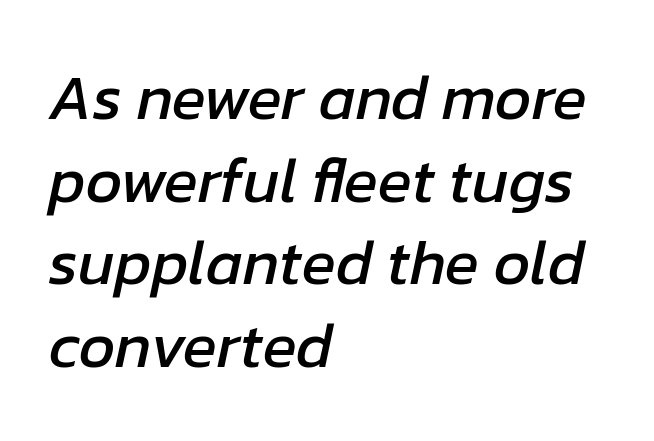
The image shows 63 px text type, italic (leaning right); set left-aligned, normal line spacing (1.31x), normal letter spacing, not underlined; low stroke contrast and a medium x-height.
